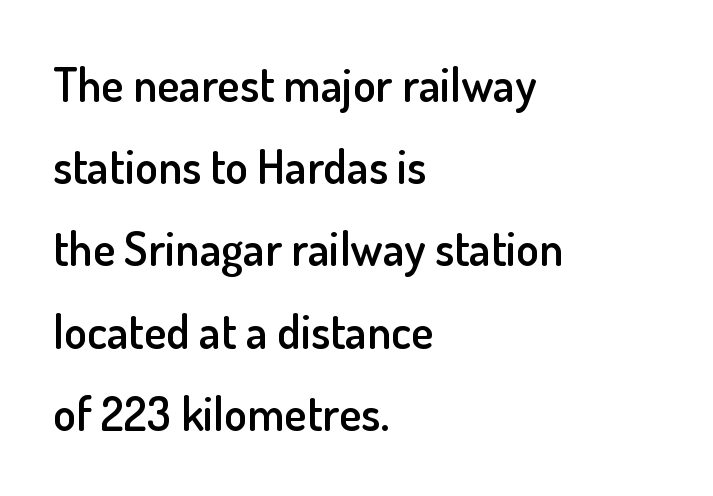
The image shows 47 px semibold sans-serif type, upright; set left-aligned, line spacing 1.75x, normal letter spacing, not underlined; low stroke contrast and a small x-height.
